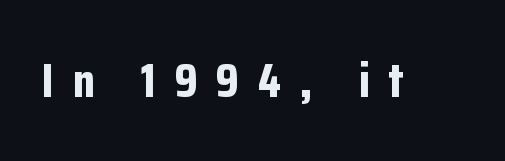
Q: Is the text bold? A: Yes.
Q: Is the text italic (slanted)? A: No, it is upright.
Q: Is the typeface a serif or a sans-serif typeface? A: Sans-serif.
Q: Is the text underlined? A: No.
Q: Is the spacing between letters normal or unusually wide? A: Unusually wide.
Q: Width (condensed, normal, or wide)? A: Condensed.
Q: Stroke contrast? A: Low.
Q: x-height? A: Medium.
Q: Monospaced? A: No.
